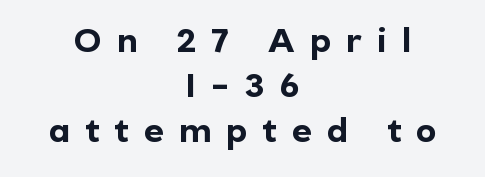
The image shows 34 px bold sans-serif type, upright; set centered, normal line spacing (1.32x), unusually wide letter spacing (+0.45 em), not underlined; a medium x-height.
